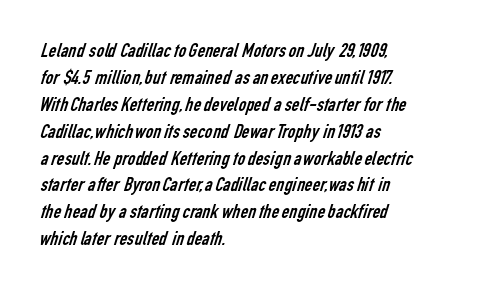
{"bold": "no", "underline": "no", "align": "left", "line_spacing": "normal", "line_spacing_ratio": 1.28, "letter_spacing": "normal", "letter_spacing_em": 0.0, "glyph_px": 21}
